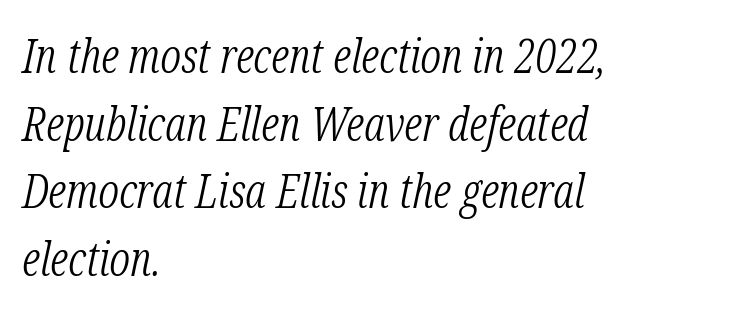
{"serif": "yes", "italic": "yes", "lean": "right", "slant_degrees": 12, "bold": "no", "weight": "light", "width": "condensed", "stroke_contrast": "low", "x_height": "medium", "monospaced": "no", "underline": "no", "align": "left", "line_spacing": "normal", "line_spacing_ratio": 1.44, "letter_spacing": "normal", "letter_spacing_em": 0.0, "glyph_px": 47}
